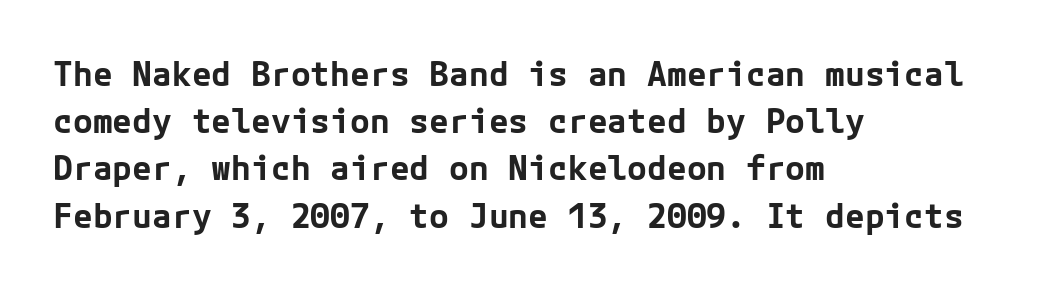
The image shows 33 px bold sans-serif type, upright; set left-aligned, normal line spacing (1.43x), normal letter spacing, not underlined; low stroke contrast and a medium x-height.
